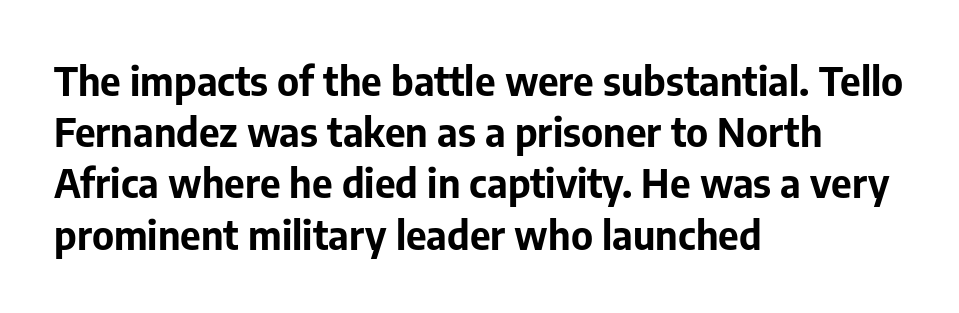
Q: Is the text bold? A: Yes.
Q: Is the text italic (slanted)? A: No, it is upright.
Q: Is the typeface a serif or a sans-serif typeface? A: Sans-serif.
Q: Is the text underlined? A: No.
Q: How is the paragraph aligned? A: Left-aligned.
Q: Is the spacing between letters normal or unusually wide? A: Normal.
Q: Is the spacing between lines tight, normal or loose? A: Normal.
Q: Width (condensed, normal, or wide)? A: Normal.
Q: Stroke contrast? A: Low.
Q: x-height? A: Medium.
Q: Monospaced? A: No.
